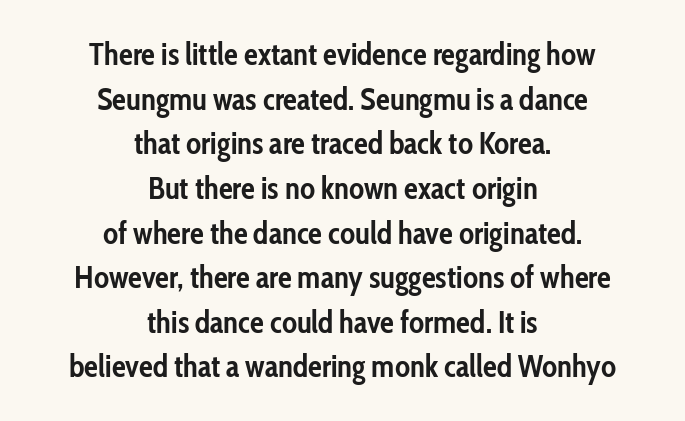
Q: Is the text bold? A: Yes.
Q: Is the text italic (slanted)? A: No, it is upright.
Q: Is the typeface a serif or a sans-serif typeface? A: Sans-serif.
Q: Is the text underlined? A: No.
Q: How is the paragraph aligned? A: Centered.
Q: Is the spacing between letters normal or unusually wide? A: Normal.
Q: Is the spacing between lines tight, normal or loose? A: Normal.
Q: Width (condensed, normal, or wide)? A: Condensed.
Q: Stroke contrast? A: Low.
Q: x-height? A: Medium.
Q: Monospaced? A: No.
